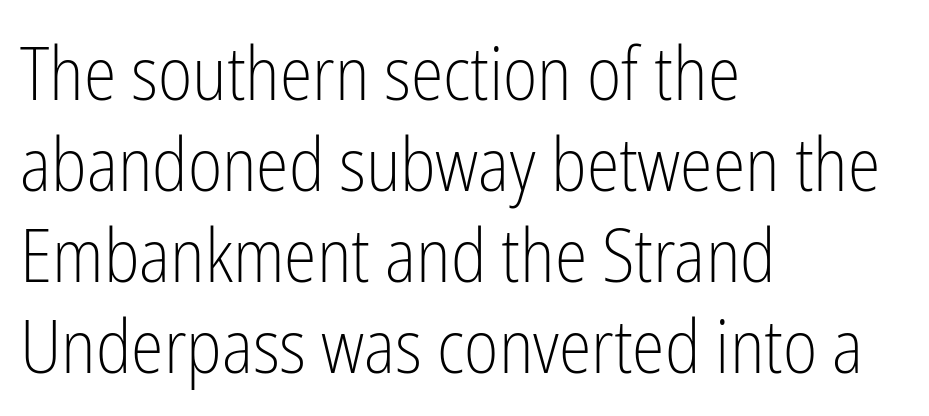
You could not count columns in this text — the font is proportionally spaced. Caption: face not bold, strokes unweighted. Beneath every word, the page is bare. Nope, not italic — everything's standing straight. Does the copy run flush right? No — it runs flush left.
